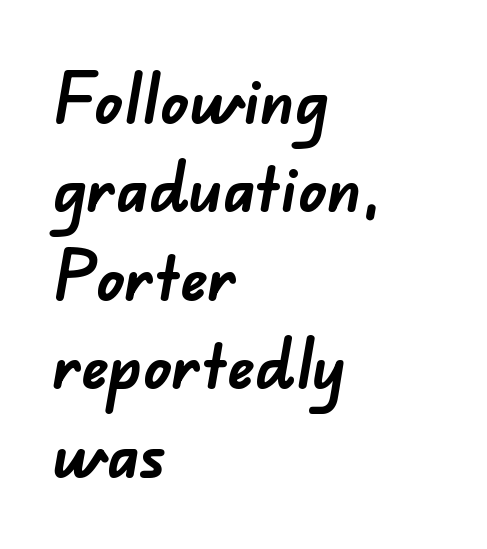
Q: Is the text bold? A: Yes.
Q: Is the typeface a serif or a sans-serif typeface? A: Sans-serif.
Q: Is the text underlined? A: No.
Q: How is the paragraph aligned? A: Left-aligned.
Q: Is the spacing between letters normal or unusually wide? A: Normal.
Q: Is the spacing between lines tight, normal or loose? A: Normal.
Q: Width (condensed, normal, or wide)? A: Normal.
Q: Stroke contrast? A: Low.
Q: x-height? A: Small.
Q: Monospaced? A: No.
